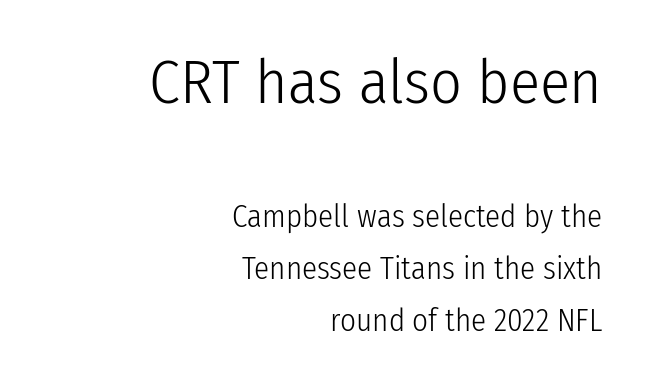
Q: Is the text bold? A: No.
Q: Is the text italic (slanted)? A: No, it is upright.
Q: Is the typeface a serif or a sans-serif typeface? A: Sans-serif.
Q: Is the text underlined? A: No.
Q: How is the paragraph aligned? A: Right-aligned.
Q: Is the spacing between letters normal or unusually wide? A: Normal.
Q: Is the spacing between lines tight, normal or loose? A: Normal.
Q: Which block of text is set in a larger size, the first (top) or the second (bottom)? A: The first (top) one.
Q: Width (condensed, normal, or wide)? A: Condensed.
Q: Stroke contrast? A: Low.
Q: x-height? A: Medium.
Q: Monospaced? A: No.
